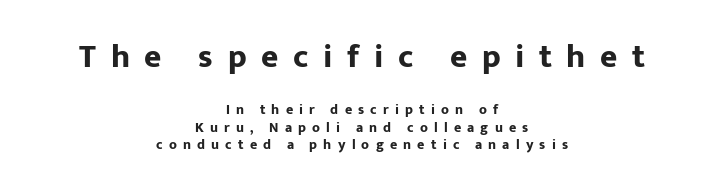
Nope, not italic — everything's standing straight. Compared with an ordinary text face, these strokes are far heavier — a full bold. The glyphs are unaccompanied by any horizontal stroke below them. Alignment: centered.
